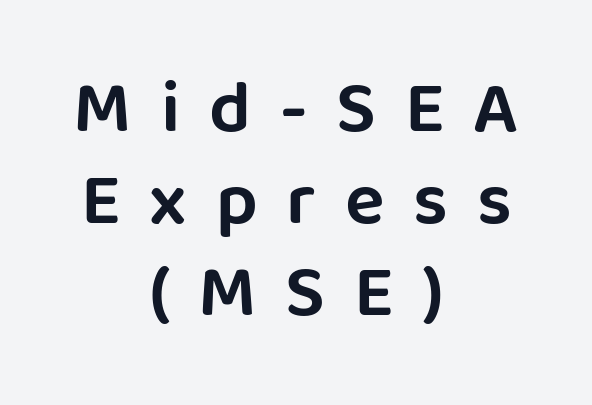
Q: Is the text italic (slanted)? A: No, it is upright.
Q: Is the typeface a serif or a sans-serif typeface? A: Sans-serif.
Q: Is the text underlined? A: No.
Q: How is the paragraph aligned? A: Centered.
Q: Is the spacing between letters normal or unusually wide? A: Unusually wide.
Q: Width (condensed, normal, or wide)? A: Normal.
Q: Stroke contrast? A: Low.
Q: x-height? A: Large.
Q: Monospaced? A: No.
